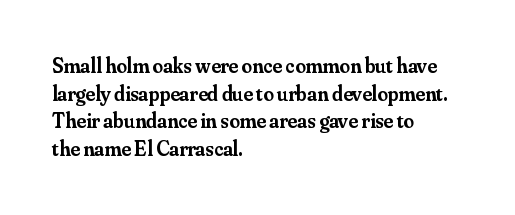
{"italic": "no", "bold": "semi", "underline": "no", "align": "left", "line_spacing": "normal", "line_spacing_ratio": 1.32, "letter_spacing": "normal", "letter_spacing_em": 0.0, "glyph_px": 21}
